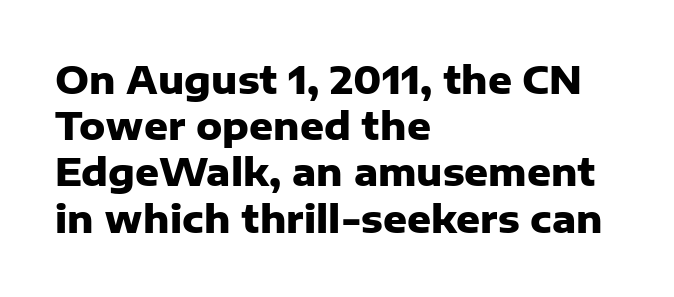
{"serif": "no", "italic": "no", "bold": "yes", "weight": "heavy", "width": "normal", "stroke_contrast": "low", "x_height": "medium", "monospaced": "no", "underline": "no", "align": "left", "line_spacing": "normal", "line_spacing_ratio": 1.25, "letter_spacing": "normal", "letter_spacing_em": 0.0, "glyph_px": 37}
